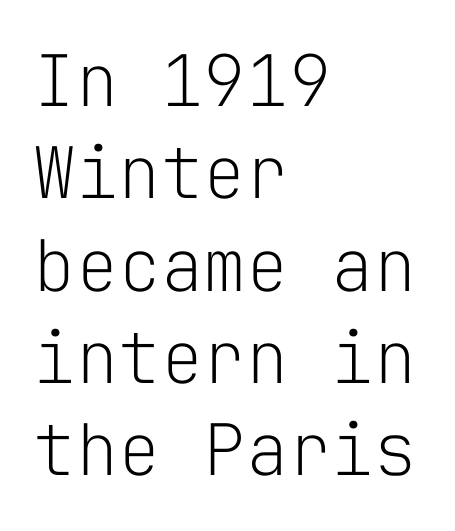
{"serif": "no", "italic": "no", "bold": "no", "weight": "light", "width": "normal", "stroke_contrast": "low", "x_height": "medium", "monospaced": "yes", "underline": "no", "align": "left", "line_spacing": "normal", "line_spacing_ratio": 1.3, "letter_spacing": "normal", "letter_spacing_em": 0.0, "glyph_px": 71}
